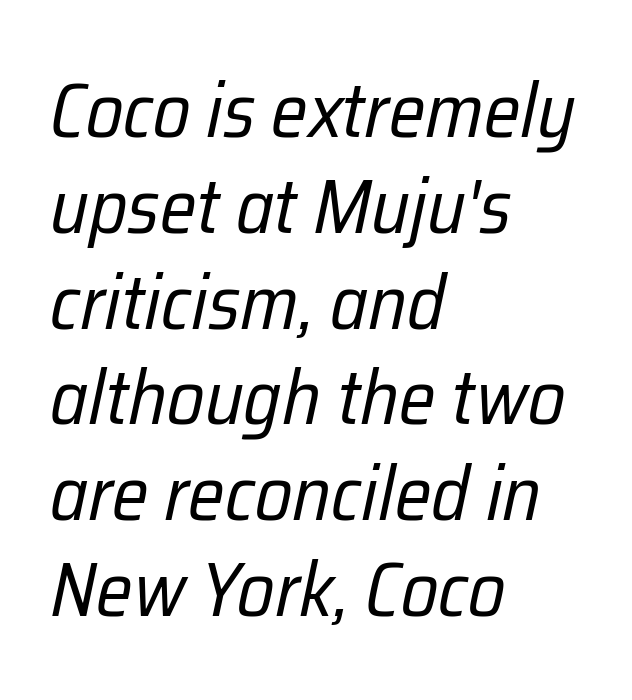
The block of text has a typical density, with ordinary space between rows. A classic flush-left, rag-right setting is used for this passage. Do the characters align in a grid? No, the font is proportional. Unmarked baselines from the first word to the last. The passage shown has conventional tracking throughout. Caption: face not bold, strokes unweighted.
